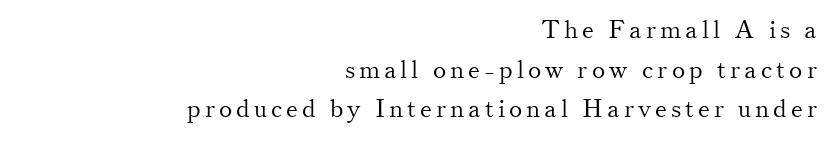
The image shows 25 px text type, upright; set right-aligned, normal line spacing (1.59x), not underlined.
